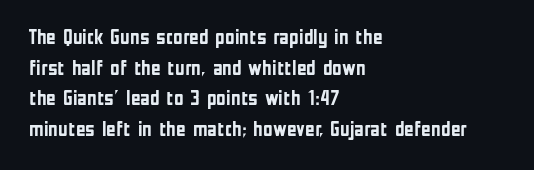
{"italic": "no", "bold": "yes", "underline": "no", "align": "left", "line_spacing": "normal", "line_spacing_ratio": 1.46, "letter_spacing": "normal", "letter_spacing_em": 0.0, "glyph_px": 21}
